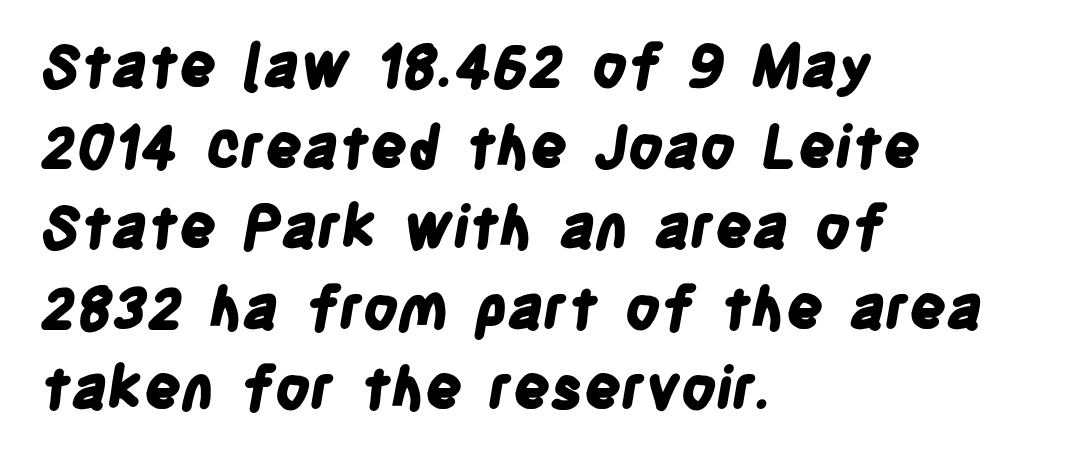
{"serif": "no", "bold": "yes", "weight": "bold", "width": "condensed", "stroke_contrast": "low", "x_height": "large", "monospaced": "no", "underline": "no", "align": "left", "line_spacing": "normal", "line_spacing_ratio": 1.39, "letter_spacing": "normal", "letter_spacing_em": 0.0, "glyph_px": 58}
